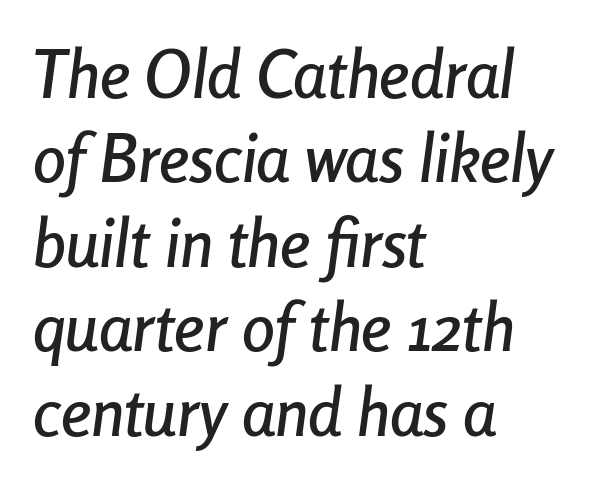
The image shows 66 px condensed type, italic (leaning right); set left-aligned, normal line spacing (1.28x), normal letter spacing, not underlined; low stroke contrast and a medium x-height.
